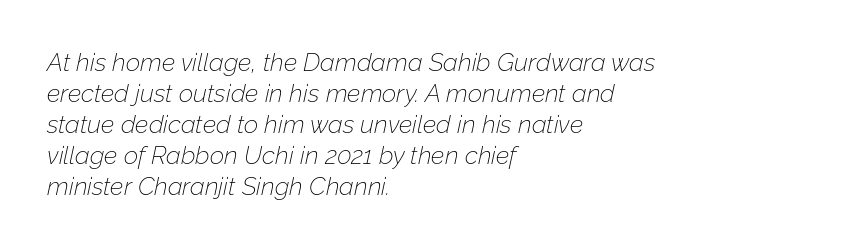
{"italic": "yes", "lean": "right", "slant_degrees": 12, "bold": "no", "underline": "no", "align": "left", "line_spacing_ratio": 1.24, "letter_spacing": "normal", "letter_spacing_em": 0.0, "glyph_px": 25}
